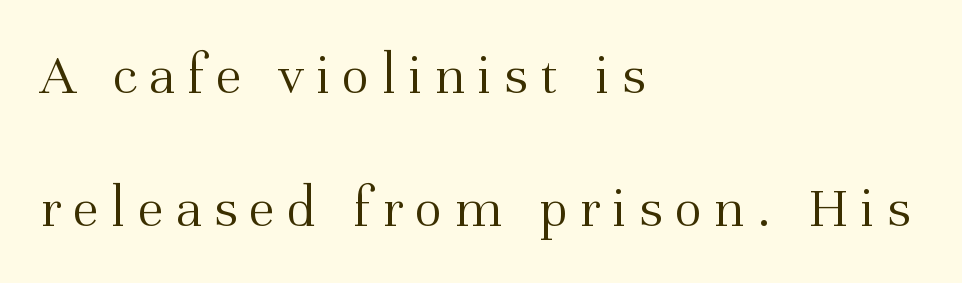
The image shows 59 px light serif type, upright; set left-aligned, loose line spacing (2.26x), unusually wide letter spacing (+0.2 em), not underlined; medium stroke contrast and a medium x-height.
